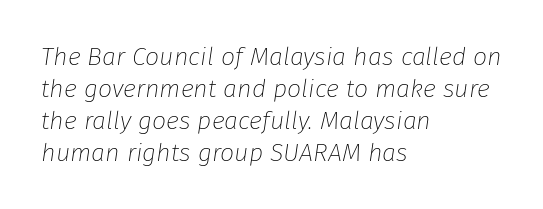
Stems and bowls with no extra thickness — not bold. Beneath every word, the page is bare. Slanted lettering throughout. These lines keep a tight, regular rhythm from letter to letter. Caption: multi-line text, flush left, ragged right. Normally led — the rows are evenly, conventionally spaced.
